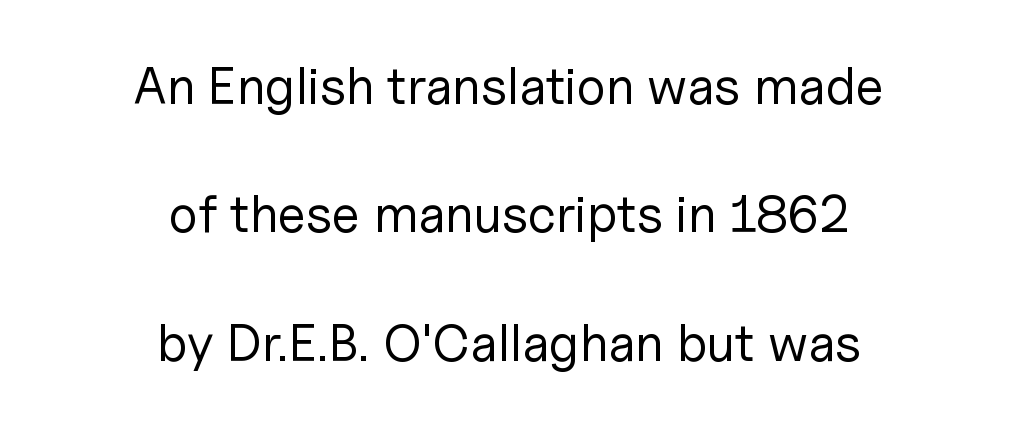
Q: Is the text bold? A: No.
Q: Is the text italic (slanted)? A: No, it is upright.
Q: Is the typeface a serif or a sans-serif typeface? A: Sans-serif.
Q: Is the text underlined? A: No.
Q: How is the paragraph aligned? A: Centered.
Q: Is the spacing between letters normal or unusually wide? A: Normal.
Q: Is the spacing between lines tight, normal or loose? A: Loose.
Q: Width (condensed, normal, or wide)? A: Normal.
Q: Stroke contrast? A: Low.
Q: x-height? A: Medium.
Q: Monospaced? A: No.
